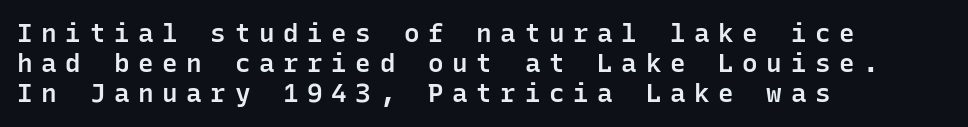
You can tell it's not italic because the verticals are truly vertical. A clean baseline with only descenders dipping below it. Firm but not heavy-handed strokes: this text is semibold. Casual observation: everything's shoved over to the left. The line texture is sparse and dotted thanks to wide tracking.
